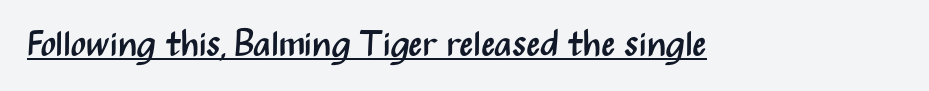
{"serif": "no", "italic": "no", "bold": "no", "weight": "regular", "width": "condensed", "stroke_contrast": "medium", "x_height": "medium", "monospaced": "no", "underline": "yes", "letter_spacing": "normal", "letter_spacing_em": 0.0, "glyph_px": 36}
